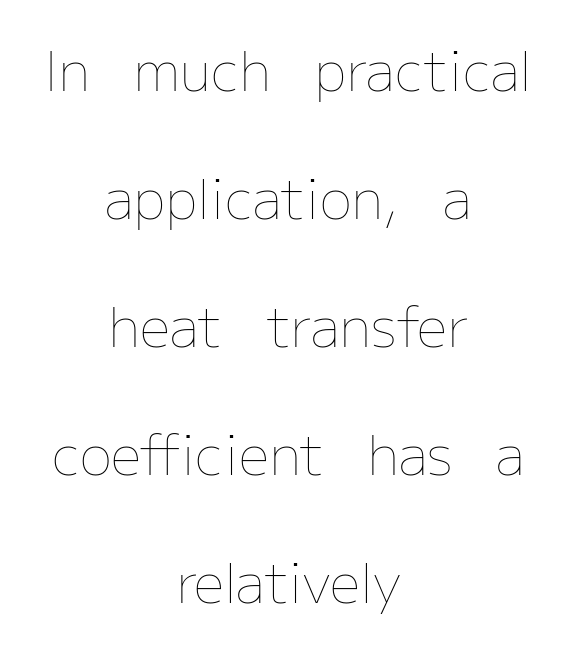
The image shows 54 px thin type, upright; set centered, loose line spacing (2.37x), normal letter spacing, not underlined; low stroke contrast and a medium x-height.
